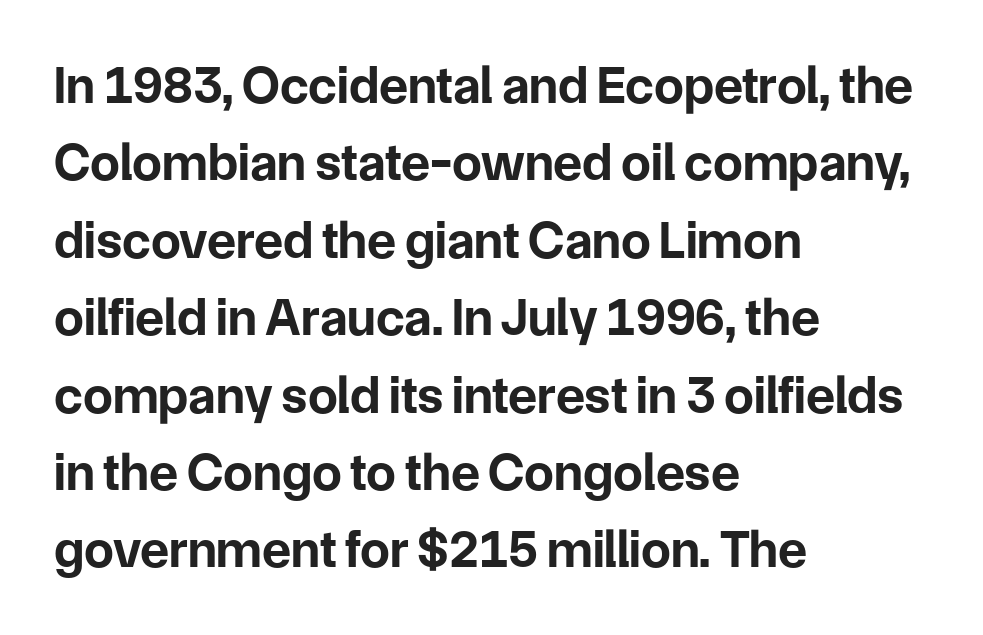
The image shows 53 px bold sans-serif type, upright; set left-aligned, normal line spacing (1.46x), normal letter spacing, not underlined; low stroke contrast and a medium x-height.
